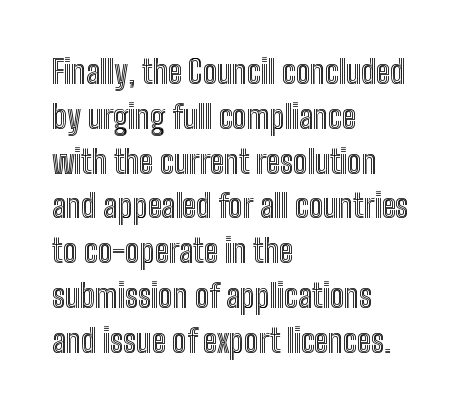
Q: Is the text italic (slanted)? A: No, it is upright.
Q: Is the text underlined? A: No.
Q: How is the paragraph aligned? A: Left-aligned.
Q: Is the spacing between letters normal or unusually wide? A: Normal.
Q: Is the spacing between lines tight, normal or loose? A: Normal.
Q: Width (condensed, normal, or wide)? A: Condensed.
Q: x-height? A: Medium.
Q: Monospaced? A: No.
